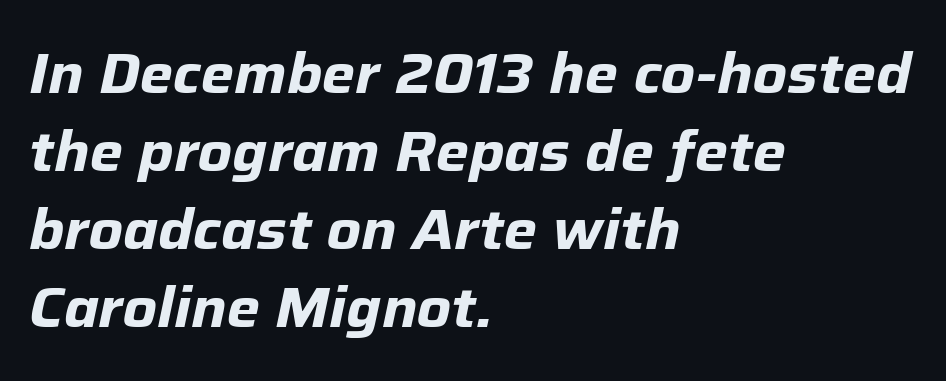
The image shows 56 px bold type, italic (leaning right); set left-aligned, normal line spacing (1.39x), normal letter spacing, not underlined; low stroke contrast and a medium x-height.
